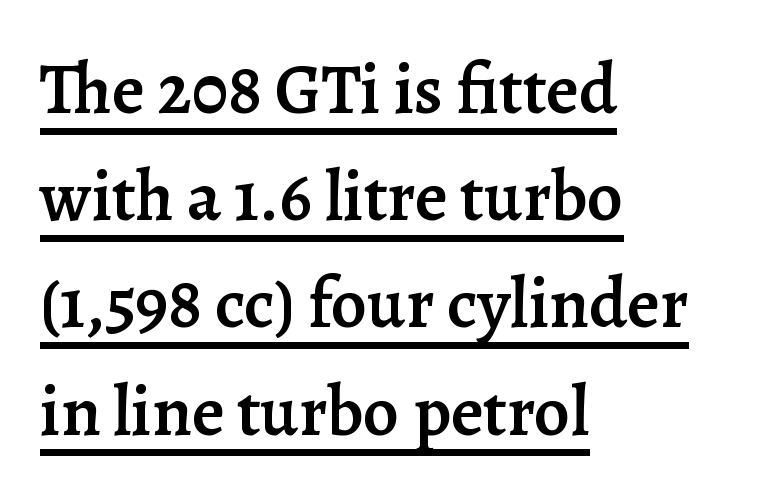
The image shows 71 px semibold serif type, upright; set left-aligned, normal line spacing (1.51x), normal letter spacing, underlined; low stroke contrast and a medium x-height.
